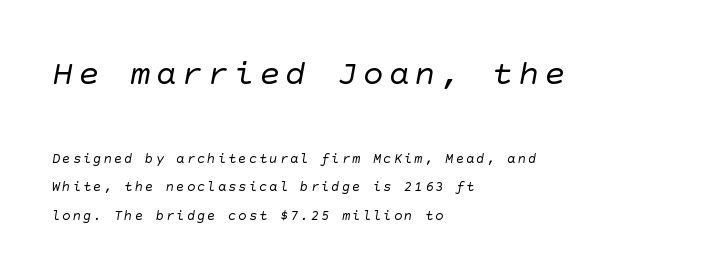
Top chunk: large. Bottom chunk: small. Rows of type keep a wide berth in the vertical direction. Bold? No — there's no thickening of the strokes. All the whitespace from short lines collects on the right.
